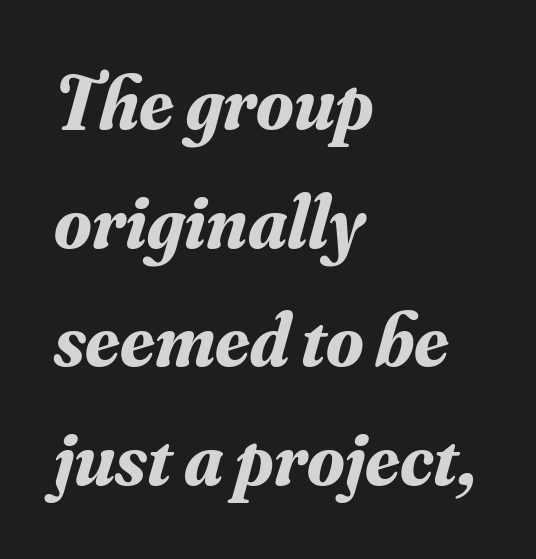
Q: Is the text bold? A: Yes.
Q: Is the text italic (slanted)? A: Yes, it leans right by about 16 degrees.
Q: Is the typeface a serif or a sans-serif typeface? A: Serif.
Q: Is the text underlined? A: No.
Q: How is the paragraph aligned? A: Left-aligned.
Q: Is the spacing between letters normal or unusually wide? A: Normal.
Q: Is the spacing between lines tight, normal or loose? A: Normal.
Q: Width (condensed, normal, or wide)? A: Normal.
Q: Stroke contrast? A: Medium.
Q: x-height? A: Small.
Q: Monospaced? A: No.
